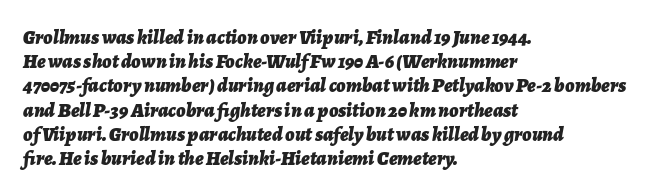
Q: Is the text bold? A: Yes.
Q: Is the text italic (slanted)? A: Yes, it leans right by about 7 degrees.
Q: Is the text underlined? A: No.
Q: How is the paragraph aligned? A: Left-aligned.
Q: Is the spacing between letters normal or unusually wide? A: Normal.
